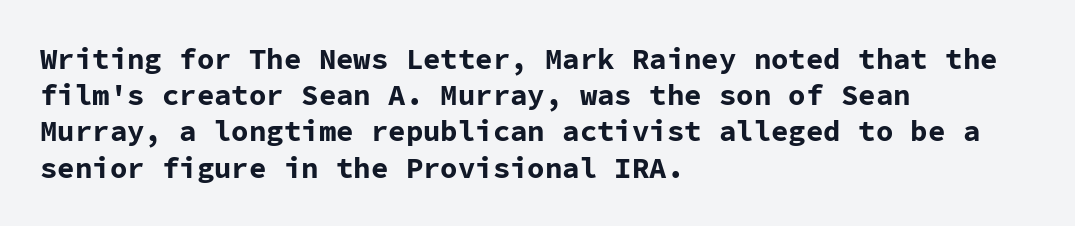
One-word summary of the alignment: left. Nothing sits at the stroke ends, so this counts as sans-serif. The lettering stays uniformly vertical, giving the passage a roman look. Standard letterfit; no display-style spreading of the glyphs.
